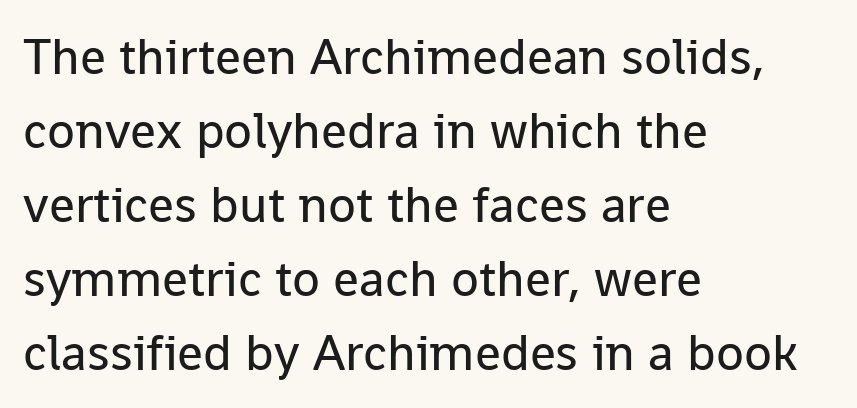
The image shows 51 px regular-weight sans-serif type, upright; set left-aligned, normal line spacing (1.45x), normal letter spacing, not underlined; low stroke contrast and a medium x-height.
